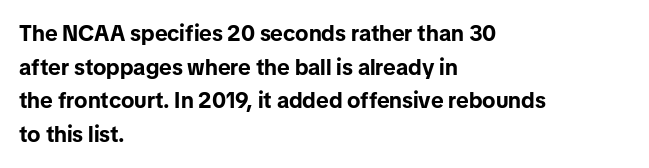
Q: Is the text bold? A: Yes.
Q: Is the text italic (slanted)? A: No, it is upright.
Q: Is the text underlined? A: No.
Q: How is the paragraph aligned? A: Left-aligned.
Q: Is the spacing between letters normal or unusually wide? A: Normal.
Q: Is the spacing between lines tight, normal or loose? A: Normal.
